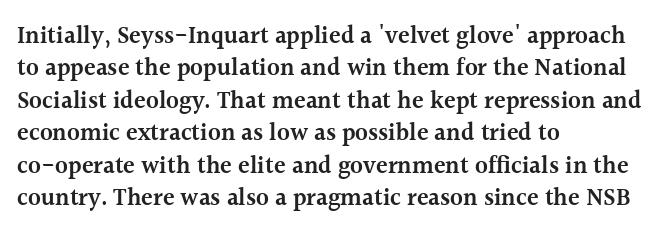
{"italic": "no", "bold": "semi", "underline": "no", "align": "left", "line_spacing": "normal", "line_spacing_ratio": 1.35, "letter_spacing": "normal", "letter_spacing_em": 0.0, "glyph_px": 24}
